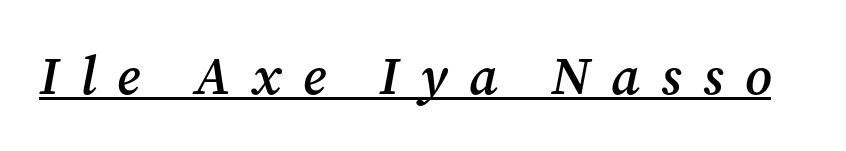
Bold? Not quite — semibold, heavier than regular but stopping short. The letters are spread apart with noticeably loose tracking. A typesetter would call this proportional, since set widths differ per character. Serifs: yes, visible at the terminals of the letterforms.
